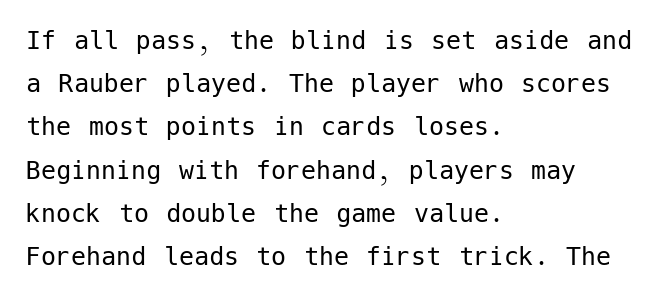
How are the letters spaced? Ordinarily, with no added tracking. The paragraph has a hard left edge and a soft right edge. To sum up the face: it is a sans, with no serifs. The passage shown is not underscored anywhere. Vertically, the passage feels balanced, rows spaced as you'd expect.
